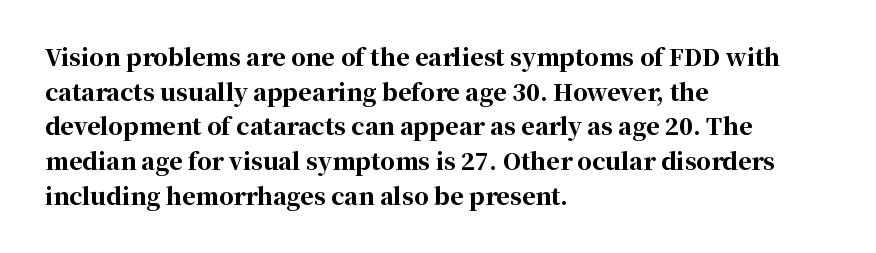
The image shows 23 px bold type, upright; set left-aligned, normal line spacing (1.51x), normal letter spacing, not underlined.
